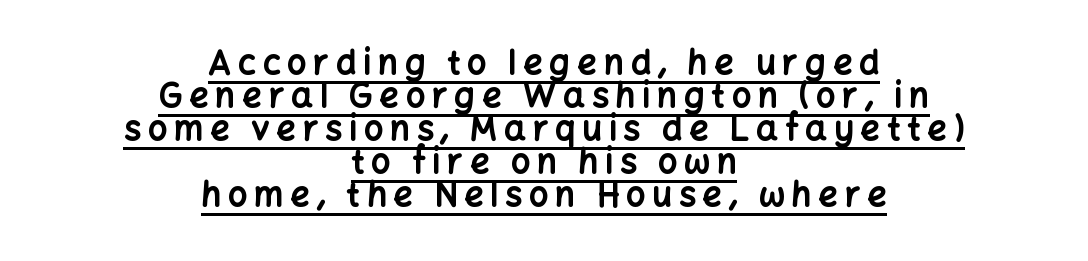
Plenty of ink on the page — the face is bold. Is the block centered? Yes — each line is placed symmetrically about the middle. The lettering holds an erect, upright posture throughout. The font family rendered here belongs to the sans-serif group. Students, observe: this is what under-led, compact text looks like.
